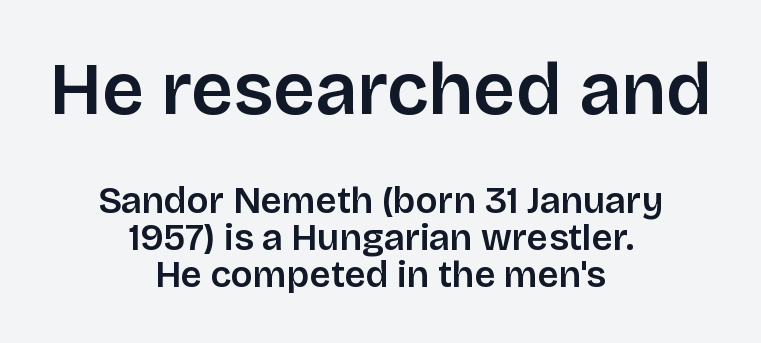
Q: Is the text bold? A: Semi-bold.
Q: Is the text italic (slanted)? A: No, it is upright.
Q: Is the typeface a serif or a sans-serif typeface? A: Sans-serif.
Q: Is the text underlined? A: No.
Q: How is the paragraph aligned? A: Centered.
Q: Is the spacing between letters normal or unusually wide? A: Normal.
Q: Is the spacing between lines tight, normal or loose? A: Tight.
Q: Which block of text is set in a larger size, the first (top) or the second (bottom)? A: The first (top) one.
Q: Width (condensed, normal, or wide)? A: Normal.
Q: Stroke contrast? A: Low.
Q: x-height? A: Large.
Q: Monospaced? A: No.
